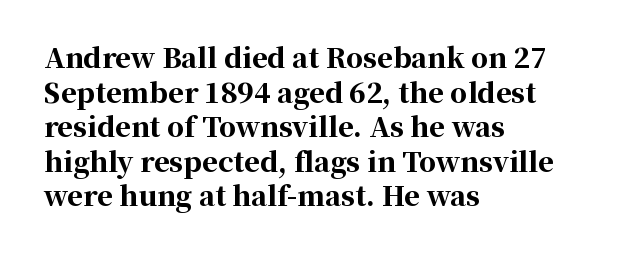
The image shows 27 px bold type, upright; set left-aligned, normal line spacing (1.28x), normal letter spacing, not underlined.
